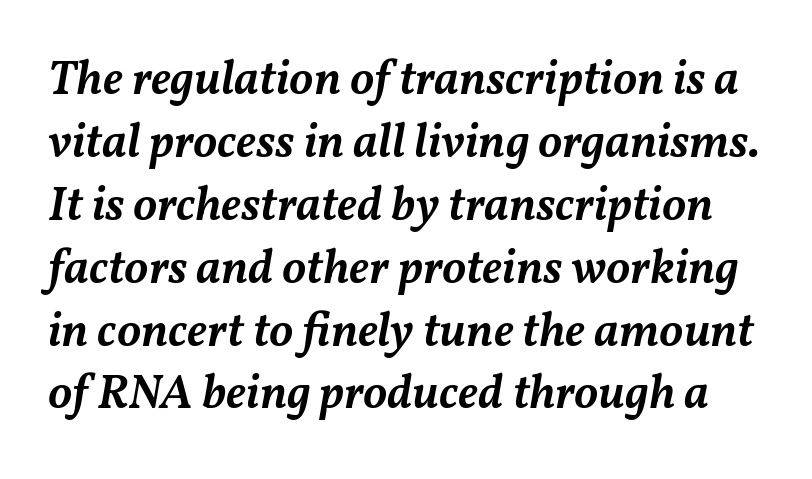
{"italic": "yes", "lean": "right", "slant_degrees": 11, "bold": "semi", "weight": "semibold", "width": "normal", "stroke_contrast": "medium", "x_height": "medium", "monospaced": "no", "underline": "no", "line_spacing": "normal", "line_spacing_ratio": 1.31, "letter_spacing": "normal", "letter_spacing_em": 0.0, "glyph_px": 48}
